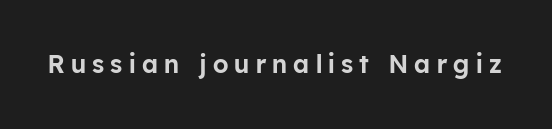
Q: Is the text italic (slanted)? A: No, it is upright.
Q: Is the text underlined? A: No.
Q: Is the spacing between letters normal or unusually wide? A: Unusually wide.
